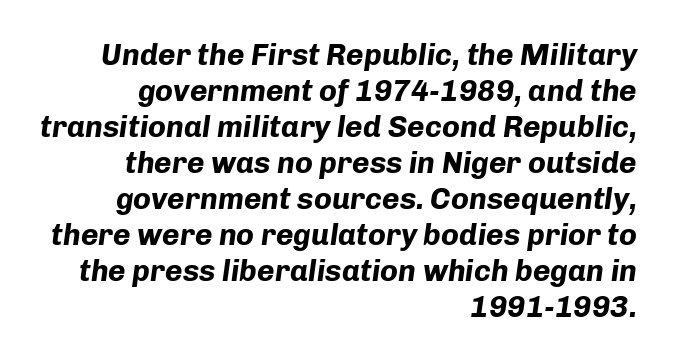
Each letter keeps its own natural width here, so spacing adapts to shape. The space directly below the letters is spotless. Its strokes are broad and dark, the hallmark of bold type. Each word holds together tightly as a unit, with standard inter-letter gaps.
